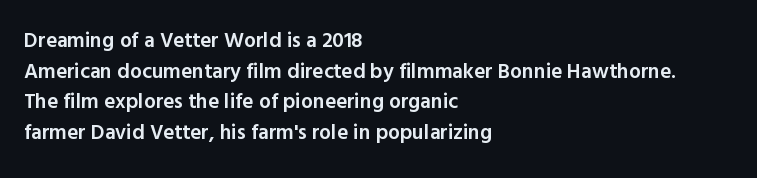
Q: Is the text bold? A: Semi-bold.
Q: Is the text italic (slanted)? A: No, it is upright.
Q: Is the text underlined? A: No.
Q: How is the paragraph aligned? A: Left-aligned.
Q: Is the spacing between letters normal or unusually wide? A: Normal.
Q: Is the spacing between lines tight, normal or loose? A: Normal.
